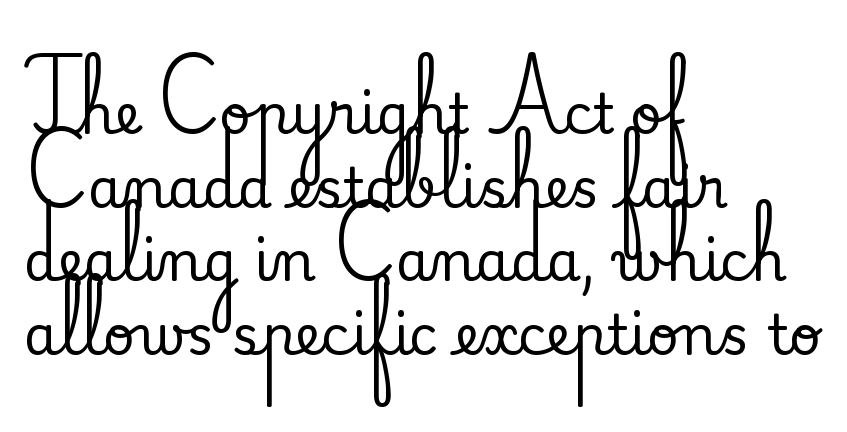
Nothing unusual about the tracking: characters are spaced as the font intends. Varying glyph widths throughout — classic text-font behaviour. Casual observation: everything's shoved over to the left. Type without underlining. The line-height multiplier appears to be the usual default. Typographically, this falls in the serif category.
